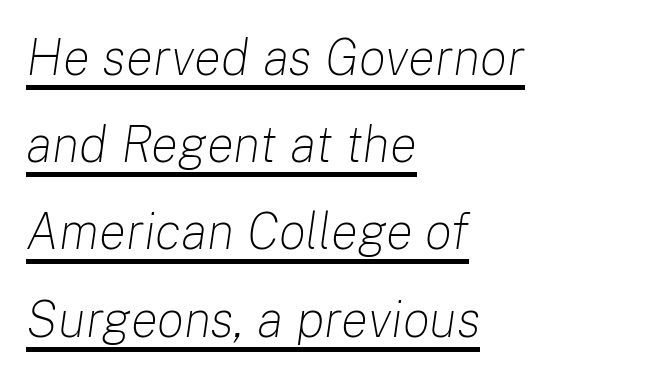
{"italic": "yes", "lean": "right", "slant_degrees": 8, "bold": "no", "weight": "light", "width": "normal", "stroke_contrast": "low", "x_height": "medium", "monospaced": "no", "underline": "yes", "align": "left", "line_spacing_ratio": 1.71, "letter_spacing": "normal", "letter_spacing_em": 0.0, "glyph_px": 51}
